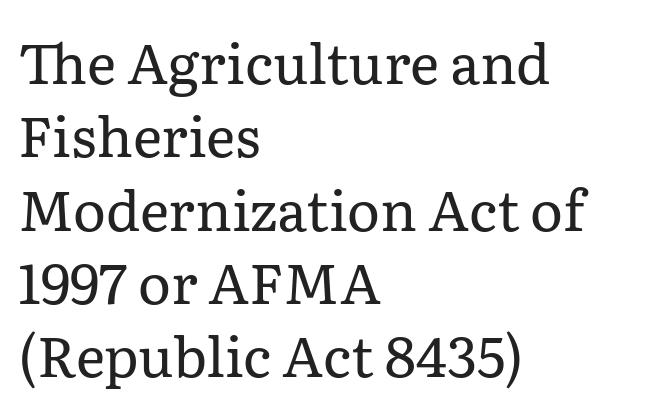
What kind of face is this? One with serifs. The passage shown is typed in a proportional face where columns would drift. The font is comparable to plain body text, perhaps lighter. Line beginnings align vertically; line endings do not. Successive baselines arrive at the customary interval. The area under the type is left untouched.
